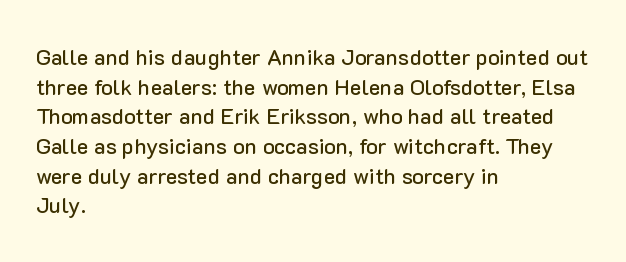
{"italic": "no", "underline": "no", "align": "left", "line_spacing": "normal", "line_spacing_ratio": 1.35, "letter_spacing": "normal", "letter_spacing_em": 0.0, "glyph_px": 22}
